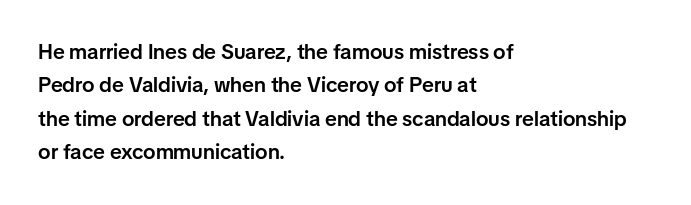
Typographic density is moderately raised because the face is semibold. Letter spacing: default. Vertically, the passage feels balanced, rows spaced as you'd expect. In terms of posture, this sample is upright. These lines stack with their left ends in a neat column.
